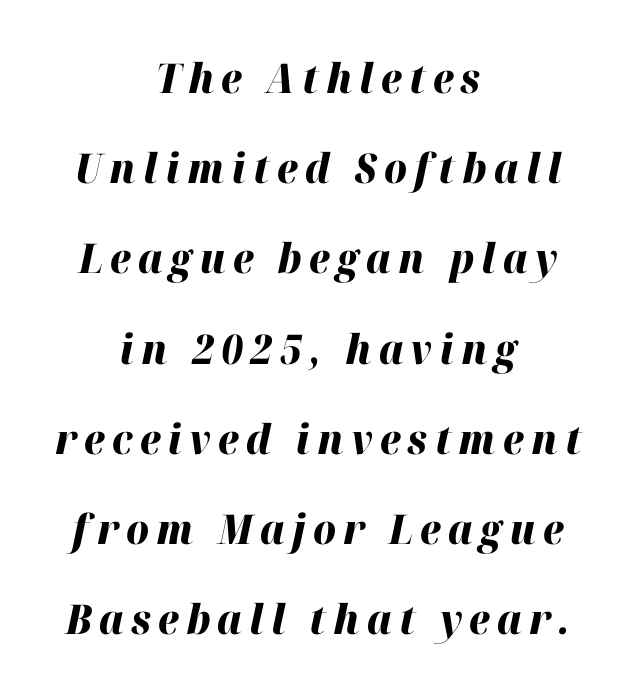
The gap between lines stays unmarked. Here the designer chose a conventional face with non-uniform glyph widths. Plenty of ink on the page — the face is bold. When letters slant like this, we call the style italic. What's the leading like? Stretched, with rows far apart.
